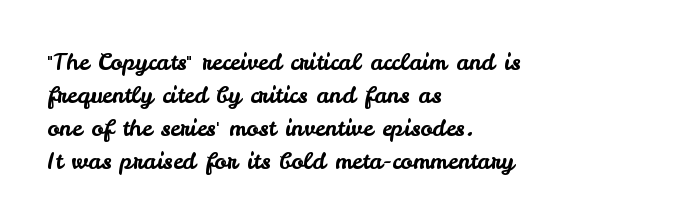
{"underline": "no", "align": "left", "line_spacing": "normal", "line_spacing_ratio": 1.43, "letter_spacing": "normal", "letter_spacing_em": 0.0, "glyph_px": 23}
